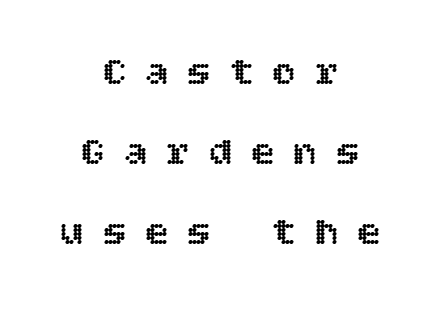
The image shows 40 px text type, upright; set centered, loose line spacing (2.0x), unusually wide letter spacing (+0.46 em), not underlined; a large x-height.
